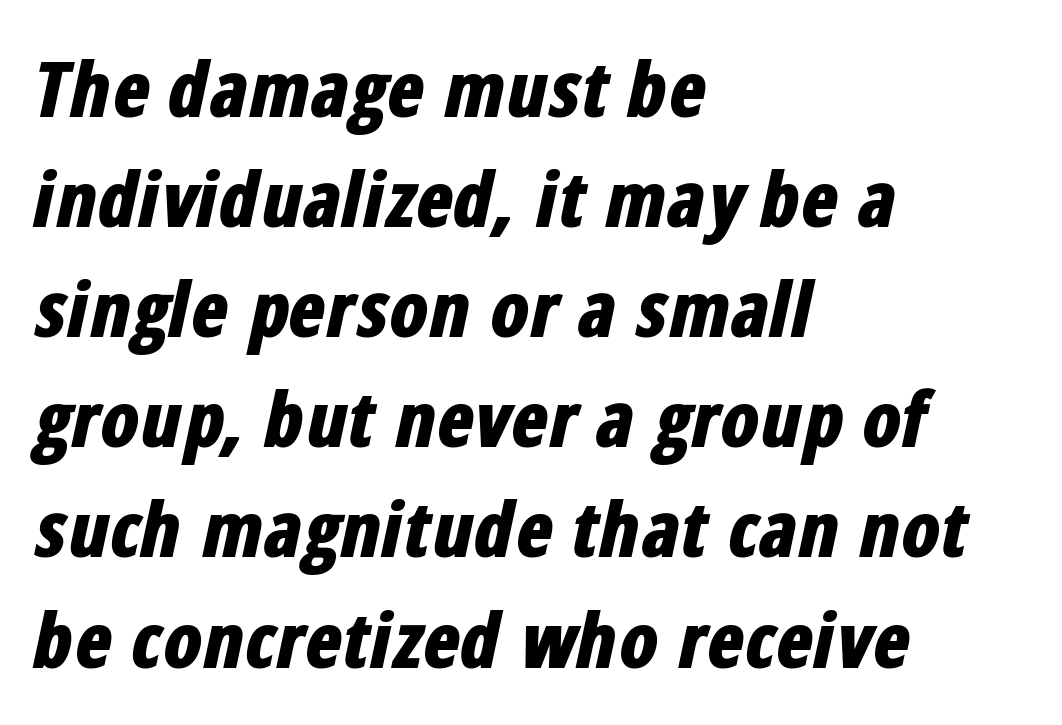
{"italic": "yes", "lean": "right", "slant_degrees": 12, "bold": "yes", "weight": "bold", "width": "condensed", "stroke_contrast": "low", "x_height": "medium", "monospaced": "no", "underline": "no", "align": "left", "line_spacing": "normal", "line_spacing_ratio": 1.43, "letter_spacing": "normal", "letter_spacing_em": 0.0, "glyph_px": 77}
